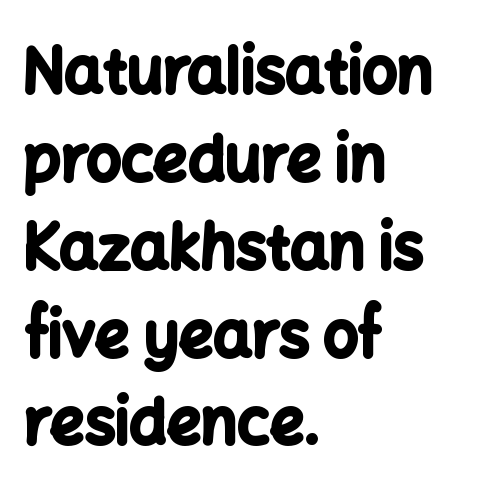
This sample uses a sans-serif face. There is no visible air inserted between adjacent glyphs. Is the block centered? No — it sits flush against the left margin. Set as a true bold cut, around the 700 mark. These lines are rendered in a variable-pitch font. The strip under each line holds only bare page.
